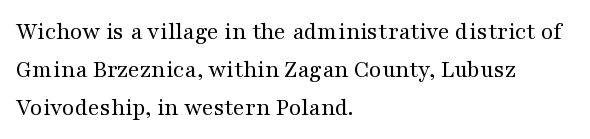
Q: Is the text bold? A: No.
Q: Is the text italic (slanted)? A: No, it is upright.
Q: Is the text underlined? A: No.
Q: How is the paragraph aligned? A: Left-aligned.
Q: Is the spacing between letters normal or unusually wide? A: Normal.
Q: Is the spacing between lines tight, normal or loose? A: Normal.
